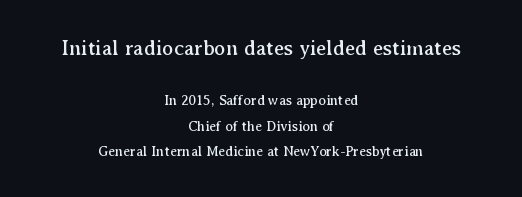
{"italic": "no", "underline": "no", "align": "center", "line_spacing_ratio": 1.85, "letter_spacing": "normal", "letter_spacing_em": 0.0, "larger_block": "first", "size_ratio": 1.5, "glyph_px": 21}
